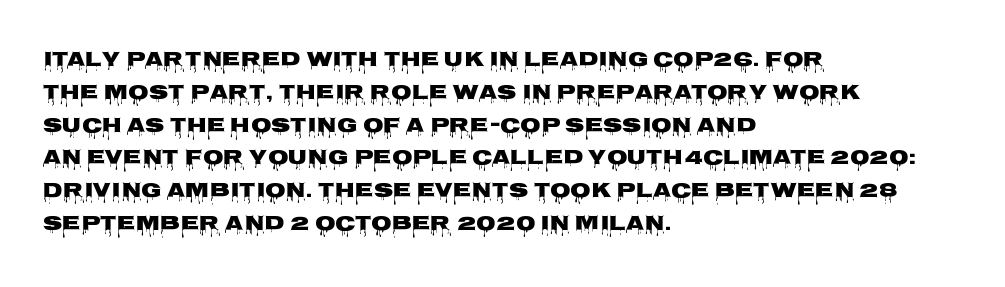
Whoever set this chose a conventional vertical rhythm. Quick note: not italic, upright. Only glyphs here, with clear space below each row. The horizontal fit of the characters is conventional and even. Notice how the passage keeps a crisp vertical edge on the left only.
